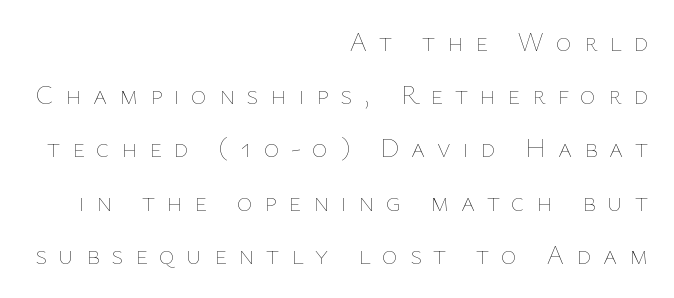
Q: Is the text bold? A: No.
Q: Is the text italic (slanted)? A: No, it is upright.
Q: Is the text underlined? A: No.
Q: How is the paragraph aligned? A: Right-aligned.
Q: Is the spacing between letters normal or unusually wide? A: Unusually wide.
Q: Is the spacing between lines tight, normal or loose? A: Loose.
